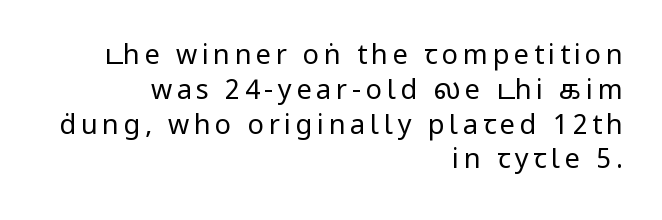
The lines sit at an ordinary, default distance from one another. Counters stay open thanks to moderate or lighter strokes. Reading down the block, your eye finds every line finishing at a fixed right position. It's the straight-up-and-down kind of type. The words here are not underlined.
